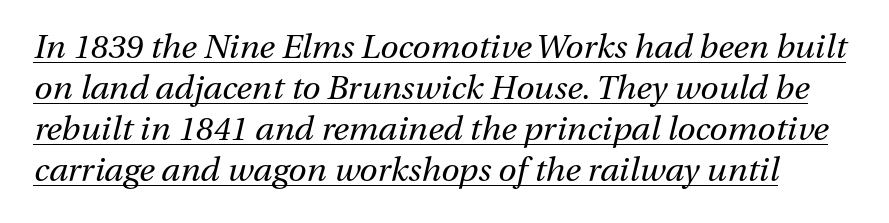
Q: Is the text bold? A: No.
Q: Is the text italic (slanted)? A: Yes, it leans right by about 13 degrees.
Q: Is the text underlined? A: Yes.
Q: Is the spacing between letters normal or unusually wide? A: Normal.
Q: Width (condensed, normal, or wide)? A: Normal.
Q: Stroke contrast? A: Medium.
Q: x-height? A: Medium.
Q: Monospaced? A: No.
